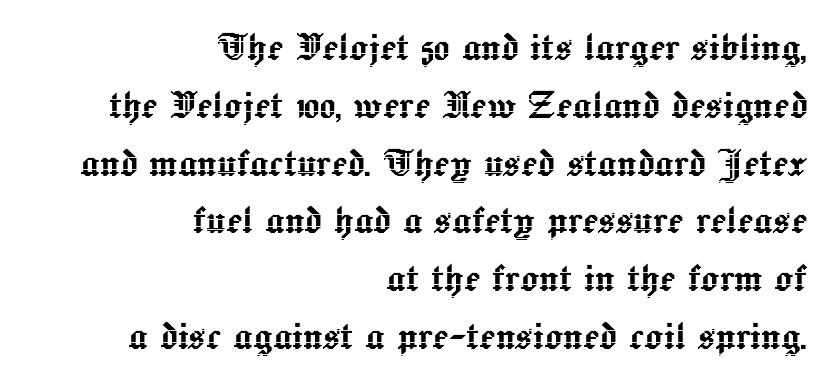
The image shows 47 px text type, upright; set right-aligned, line spacing 1.23x, normal letter spacing, not underlined; a medium x-height.
